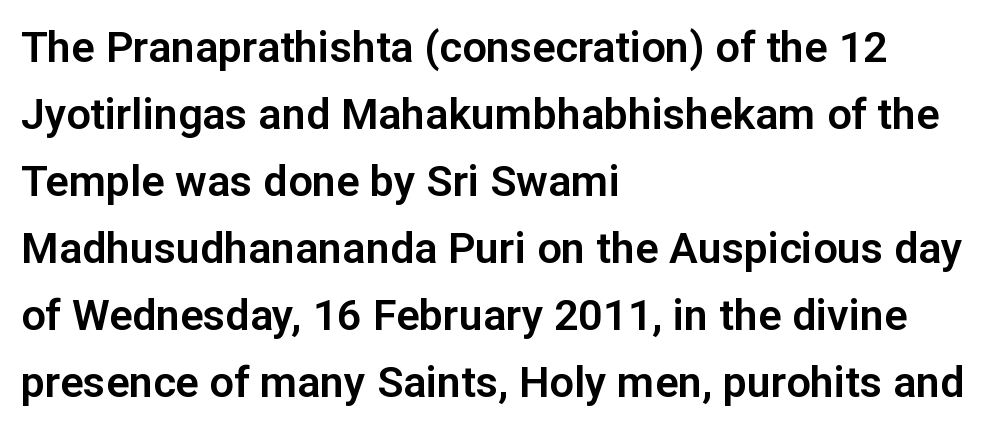
You can tell from the bare stems that sans-serif type was used. A normal amount of white space separates one row of letters from the next. Note the varied advance widths — an 'i' is clearly narrower than an 'm'. Spacing between characters is what you'd get straight out of the box.
